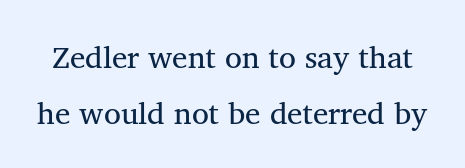
Q: Is the text bold? A: No.
Q: Is the text italic (slanted)? A: No, it is upright.
Q: Is the typeface a serif or a sans-serif typeface? A: Serif.
Q: Is the text underlined? A: No.
Q: Is the spacing between letters normal or unusually wide? A: Normal.
Q: Width (condensed, normal, or wide)? A: Normal.
Q: Stroke contrast? A: Medium.
Q: x-height? A: Medium.
Q: Monospaced? A: No.
